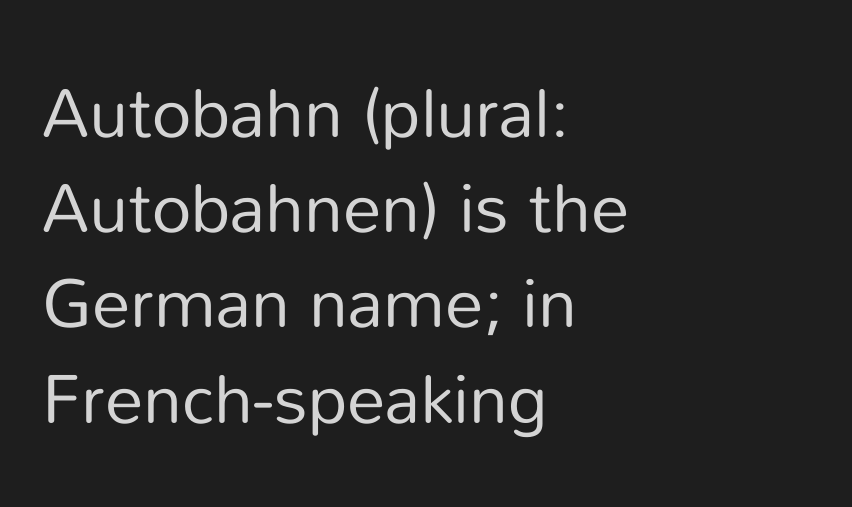
Q: Is the text bold? A: No.
Q: Is the text italic (slanted)? A: No, it is upright.
Q: Is the typeface a serif or a sans-serif typeface? A: Sans-serif.
Q: Is the text underlined? A: No.
Q: How is the paragraph aligned? A: Left-aligned.
Q: Is the spacing between letters normal or unusually wide? A: Normal.
Q: Is the spacing between lines tight, normal or loose? A: Normal.
Q: Width (condensed, normal, or wide)? A: Normal.
Q: Stroke contrast? A: Low.
Q: x-height? A: Medium.
Q: Monospaced? A: No.
